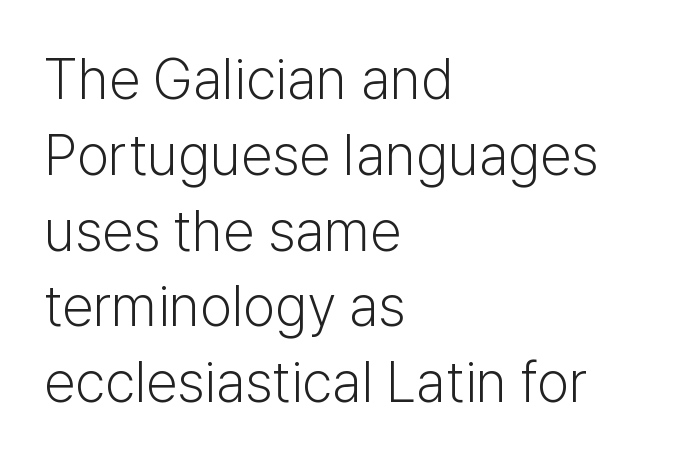
Q: Is the text bold? A: No.
Q: Is the text italic (slanted)? A: No, it is upright.
Q: Is the typeface a serif or a sans-serif typeface? A: Sans-serif.
Q: Is the text underlined? A: No.
Q: How is the paragraph aligned? A: Left-aligned.
Q: Is the spacing between letters normal or unusually wide? A: Normal.
Q: Is the spacing between lines tight, normal or loose? A: Normal.
Q: Width (condensed, normal, or wide)? A: Normal.
Q: Stroke contrast? A: Low.
Q: x-height? A: Medium.
Q: Monospaced? A: No.
